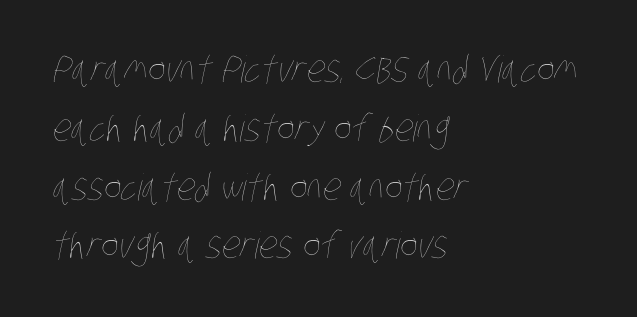
This sample keeps an unexceptional amount of space between lines. The baseline area is clear. The line texture is even and compact thanks to regular tracking. The text block is weighted toward the left margin, trailing off unevenly rightward. The characters are drawn with everyday or finer stroke widths.
